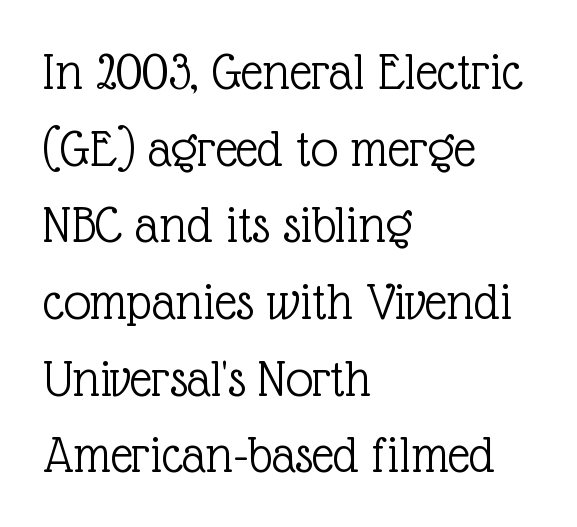
Q: Is the text bold? A: No.
Q: Is the text italic (slanted)? A: No, it is upright.
Q: Is the typeface a serif or a sans-serif typeface? A: Serif.
Q: Is the text underlined? A: No.
Q: How is the paragraph aligned? A: Left-aligned.
Q: Is the spacing between letters normal or unusually wide? A: Normal.
Q: Is the spacing between lines tight, normal or loose? A: Normal.
Q: Width (condensed, normal, or wide)? A: Normal.
Q: x-height? A: Medium.
Q: Monospaced? A: No.
